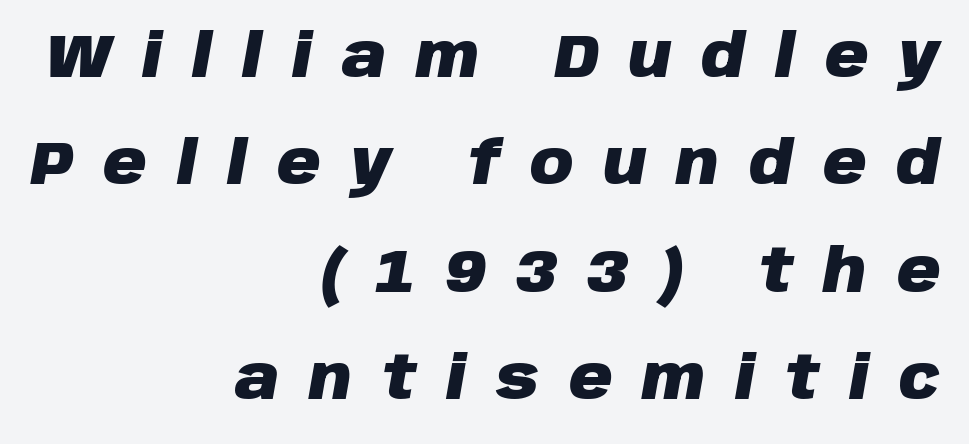
Q: Is the text bold? A: Yes.
Q: Is the text italic (slanted)? A: Yes, it leans right by about 10 degrees.
Q: Is the text underlined? A: No.
Q: How is the paragraph aligned? A: Right-aligned.
Q: Is the spacing between letters normal or unusually wide? A: Unusually wide.
Q: Width (condensed, normal, or wide)? A: Normal.
Q: Stroke contrast? A: Low.
Q: x-height? A: Large.
Q: Monospaced? A: No.
